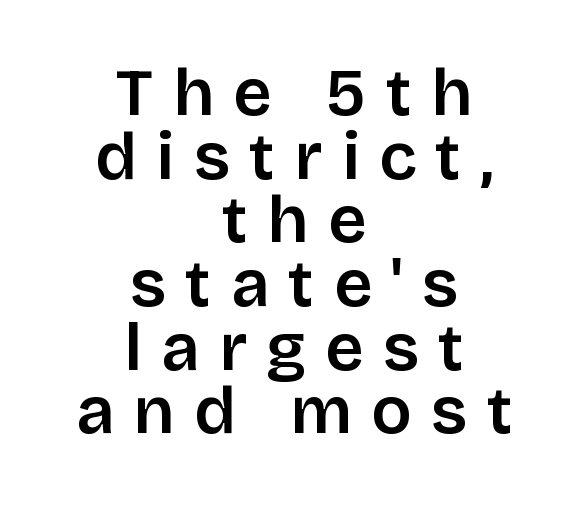
Q: Is the text italic (slanted)? A: No, it is upright.
Q: Is the typeface a serif or a sans-serif typeface? A: Sans-serif.
Q: Is the text underlined? A: No.
Q: How is the paragraph aligned? A: Centered.
Q: Is the spacing between letters normal or unusually wide? A: Unusually wide.
Q: Is the spacing between lines tight, normal or loose? A: Tight.
Q: Width (condensed, normal, or wide)? A: Normal.
Q: Stroke contrast? A: Low.
Q: x-height? A: Large.
Q: Monospaced? A: No.
